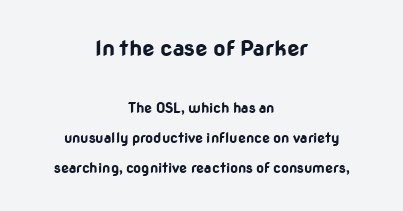
Q: Is the text bold? A: Yes.
Q: Is the text italic (slanted)? A: No, it is upright.
Q: Is the text underlined? A: No.
Q: How is the paragraph aligned? A: Centered.
Q: Is the spacing between letters normal or unusually wide? A: Normal.
Q: Is the spacing between lines tight, normal or loose? A: Loose.
Q: Which block of text is set in a larger size, the first (top) or the second (bottom)? A: The first (top) one.
